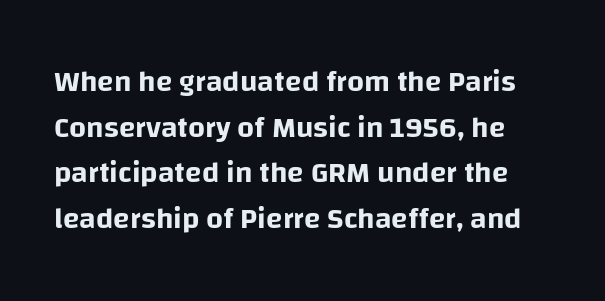
The image shows 30 px sans-serif type, upright; set normal line spacing (1.52x), normal letter spacing, not underlined; low stroke contrast and a large x-height.
